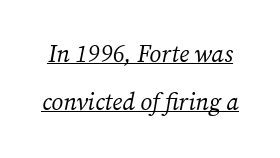
The letters sit at their default tracking, neither squeezed nor spread. The line-height multiplier appears high, well above default. Letters have the restrained weight of plain body copy at most. The letters are slanted; this is an italic face. This is underlined copy, the kind a proofreader might mark for attention.
